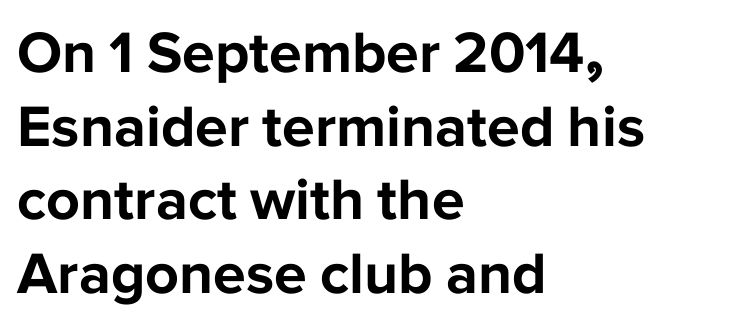
Each letter's strokes conclude bluntly, with no projecting serifs. The face used here is proportionally spaced, like ordinary book or web type. In CSS terms this would be text-align: left. The words here are not underlined. This is heavy type, rendered in bold. You can tell it's not italic because the verticals are truly vertical.
